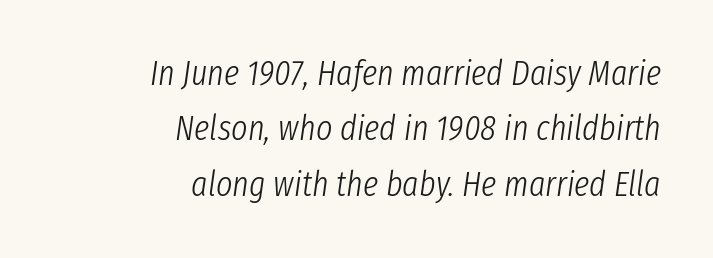
The image shows 35 px light, condensed type, italic (leaning right); set right-aligned, normal line spacing (1.58x), normal letter spacing, not underlined; low stroke contrast and a medium x-height.
